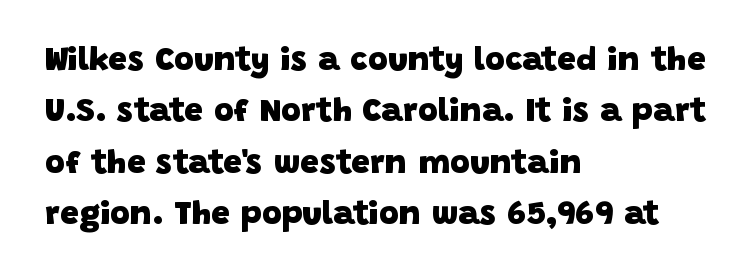
{"serif": "no", "bold": "yes", "weight": "heavy", "width": "normal", "stroke_contrast": "low", "x_height": "large", "monospaced": "no", "underline": "no", "align": "left", "line_spacing": "normal", "line_spacing_ratio": 1.51, "letter_spacing": "normal", "letter_spacing_em": 0.0, "glyph_px": 34}
